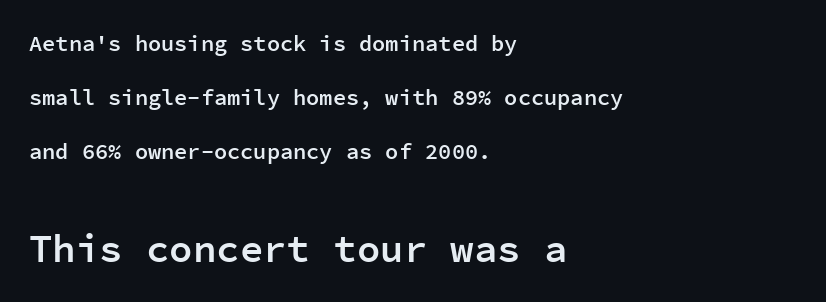
{"serif": "no", "italic": "no", "bold": "semi", "weight": "semibold", "width": "normal", "stroke_contrast": "low", "x_height": "medium", "monospaced": "yes", "underline": "no", "align": "left", "line_spacing": "loose", "line_spacing_ratio": 2.46, "letter_spacing": "normal", "letter_spacing_em": 0.0, "larger_block": "second", "size_ratio": 1.77, "glyph_px": 39}
